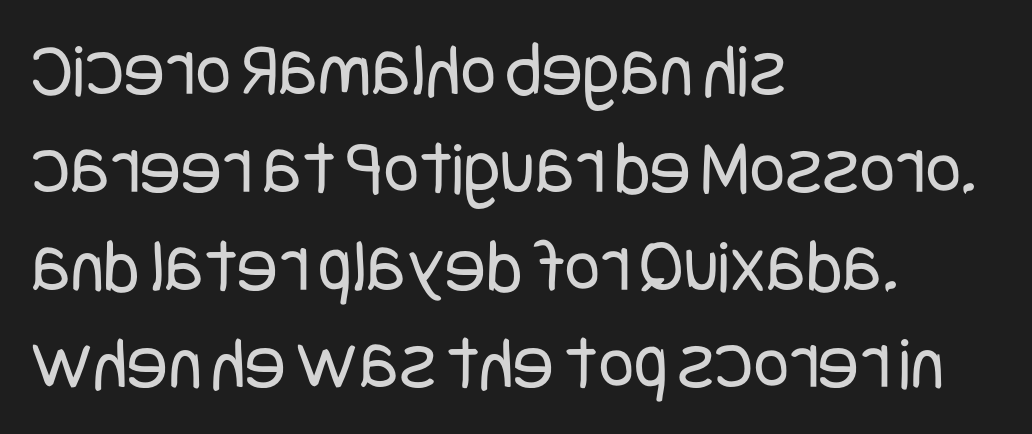
The gap between lines stays unmarked. These lines are composed in type without serifs. Inter-character spacing is left at the font's built-in metrics. Is the stroke heavy? The answer is a plain regular-or-lighter.
